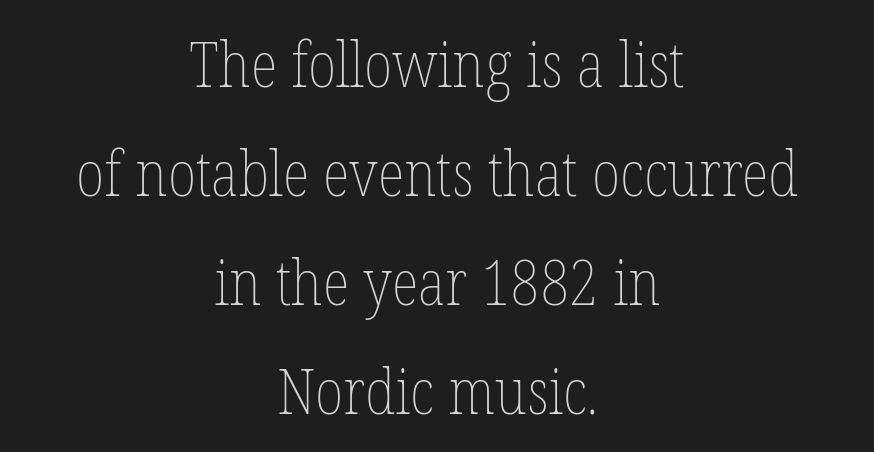
Q: Is the text bold? A: No.
Q: Is the text italic (slanted)? A: No, it is upright.
Q: Is the text underlined? A: No.
Q: How is the paragraph aligned? A: Centered.
Q: Is the spacing between letters normal or unusually wide? A: Normal.
Q: Width (condensed, normal, or wide)? A: Condensed.
Q: Stroke contrast? A: Low.
Q: x-height? A: Medium.
Q: Monospaced? A: No.
